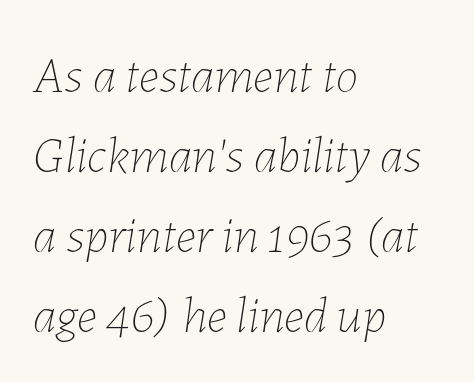
The image shows 51 px thin type, italic (leaning right); set left-aligned, normal line spacing (1.57x), normal letter spacing, not underlined; low stroke contrast and a medium x-height.
